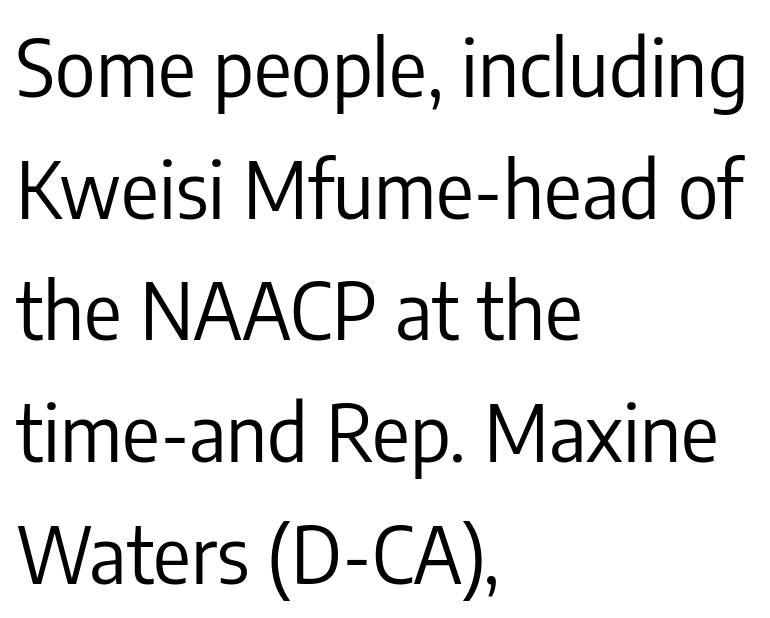
{"serif": "no", "italic": "no", "bold": "no", "weight": "regular", "width": "condensed", "stroke_contrast": "low", "x_height": "medium", "monospaced": "no", "underline": "no", "align": "left", "line_spacing": "normal", "line_spacing_ratio": 1.56, "letter_spacing": "normal", "letter_spacing_em": 0.0, "glyph_px": 78}
